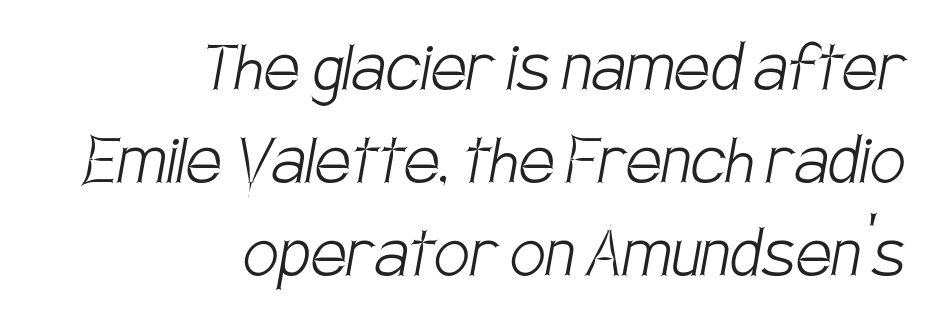
Compared with a typical body face, this is equally light or lighter still. Varying glyph widths throughout — classic text-font behaviour. To sum up the face: it is a sans, with no serifs. Beneath every word, the page is bare. You could call the tracking neutral — neither tight nor loose.
